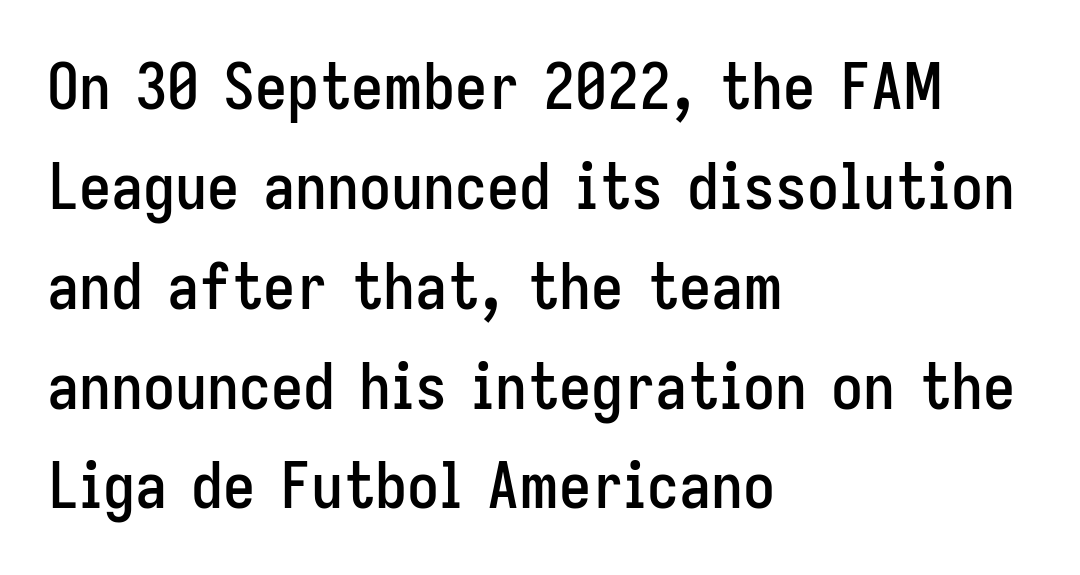
The image shows 64 px condensed sans-serif type, upright; set left-aligned, normal line spacing (1.56x), normal letter spacing, not underlined; low stroke contrast and a medium x-height.
